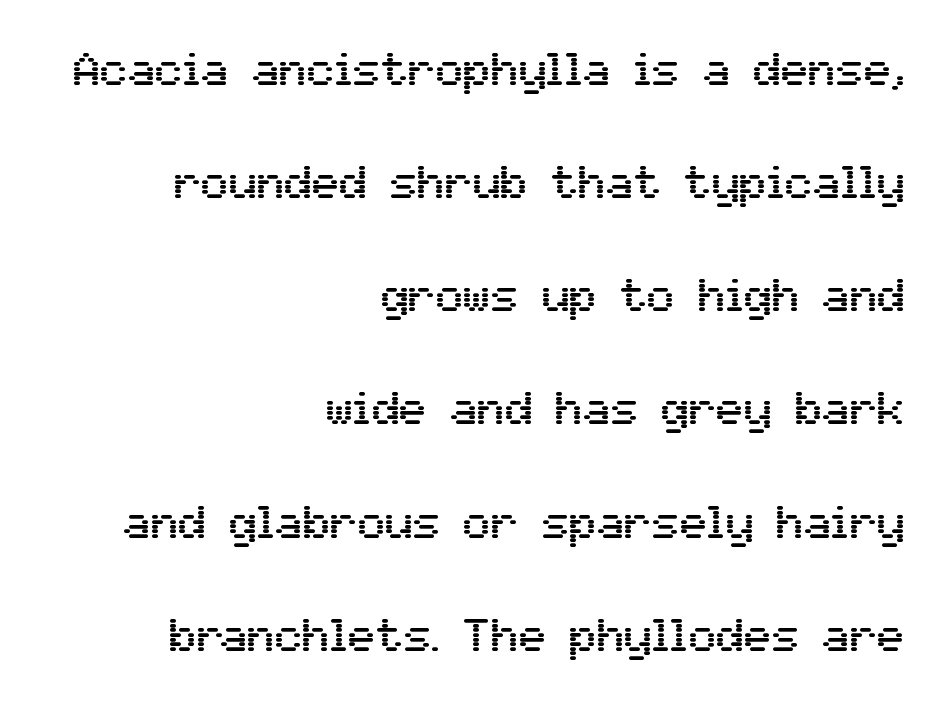
{"serif": "no", "italic": "no", "width": "normal", "stroke_contrast": "medium", "x_height": "medium", "monospaced": "no", "underline": "no", "align": "right", "line_spacing": "loose", "line_spacing_ratio": 2.46, "letter_spacing": "normal", "letter_spacing_em": 0.0, "glyph_px": 46}
